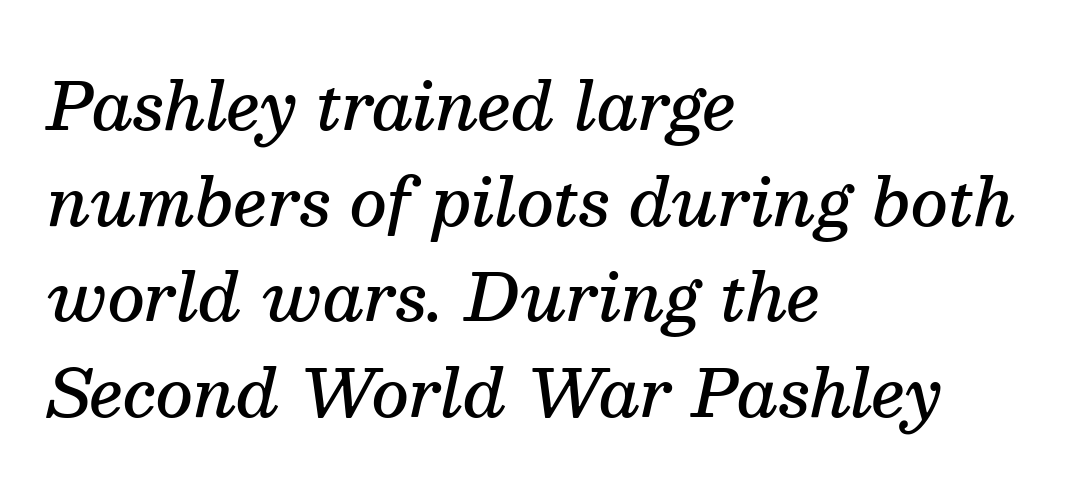
{"serif": "yes", "italic": "yes", "lean": "right", "slant_degrees": 13, "bold": "semi", "weight": "semibold", "width": "normal", "stroke_contrast": "medium", "x_height": "medium", "monospaced": "no", "underline": "no", "align": "left", "line_spacing": "normal", "line_spacing_ratio": 1.47, "letter_spacing": "normal", "letter_spacing_em": 0.0, "glyph_px": 65}
